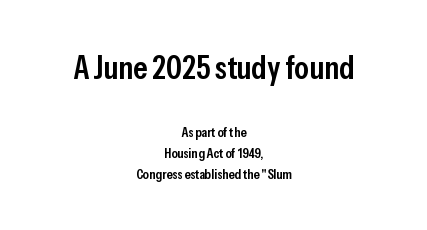
{"serif": "no", "italic": "no", "bold": "semi", "weight": "semibold", "width": "condensed", "stroke_contrast": "low", "x_height": "medium", "monospaced": "no", "underline": "no", "align": "center", "line_spacing": "normal", "line_spacing_ratio": 1.52, "letter_spacing": "normal", "letter_spacing_em": 0.0, "larger_block": "first", "size_ratio": 2.36, "glyph_px": 33}
